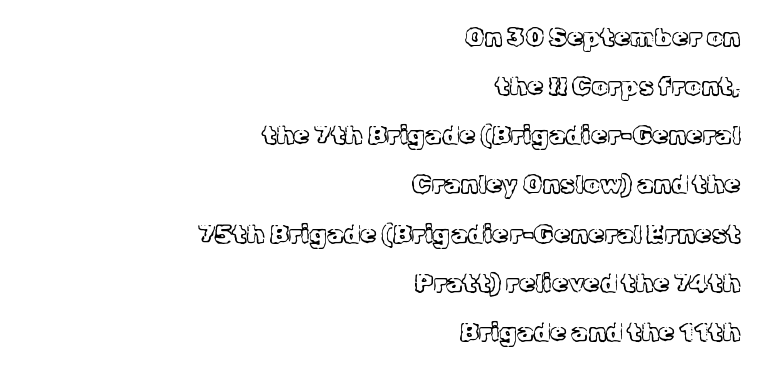
Q: Is the text bold? A: No.
Q: Is the text italic (slanted)? A: No, it is upright.
Q: Is the text underlined? A: No.
Q: How is the paragraph aligned? A: Right-aligned.
Q: Is the spacing between letters normal or unusually wide? A: Normal.
